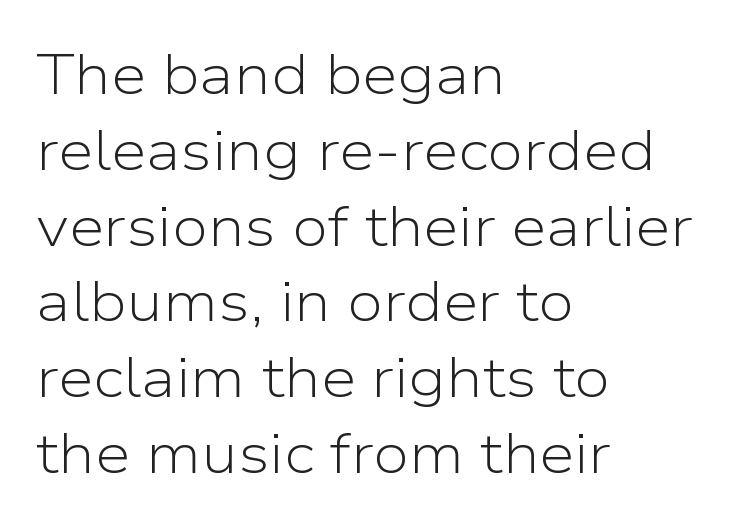
The image shows 57 px light sans-serif type, upright; set left-aligned, normal line spacing (1.33x), normal letter spacing, not underlined; low stroke contrast and a medium x-height.
